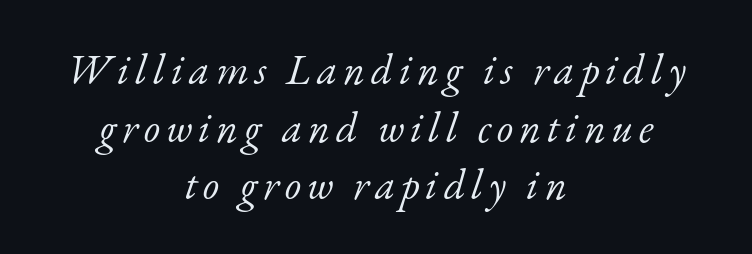
{"serif": "yes", "italic": "yes", "lean": "right", "slant_degrees": 17, "bold": "no", "weight": "light", "width": "normal", "stroke_contrast": "low", "x_height": "small", "monospaced": "no", "underline": "no", "align": "center", "line_spacing": "normal", "line_spacing_ratio": 1.37, "glyph_px": 42}
